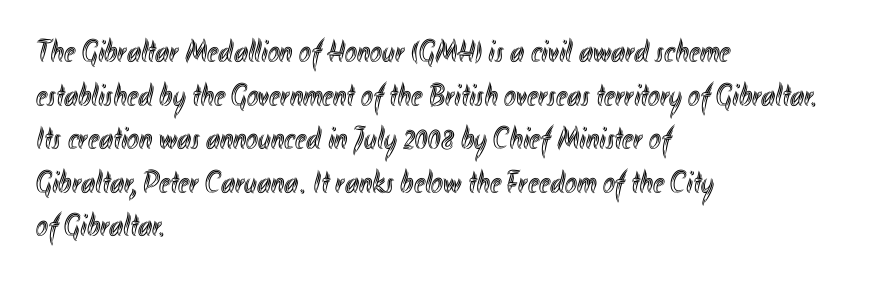
Evenly set lines give the paragraph a standard silhouette. Underline: absent. This rendering leaves character spacing at its baseline value. The passage shown is typed in a proportional face where columns would drift.
